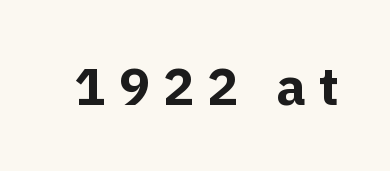
Q: Is the text bold? A: Yes.
Q: Is the text italic (slanted)? A: No, it is upright.
Q: Is the typeface a serif or a sans-serif typeface? A: Sans-serif.
Q: Is the text underlined? A: No.
Q: Is the spacing between letters normal or unusually wide? A: Unusually wide.
Q: Width (condensed, normal, or wide)? A: Normal.
Q: x-height? A: Medium.
Q: Monospaced? A: No.
